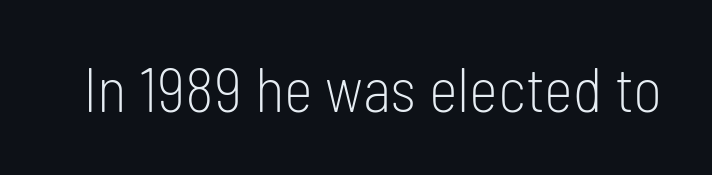
Q: Is the text bold? A: No.
Q: Is the text italic (slanted)? A: No, it is upright.
Q: Is the typeface a serif or a sans-serif typeface? A: Sans-serif.
Q: Is the text underlined? A: No.
Q: Is the spacing between letters normal or unusually wide? A: Normal.
Q: Width (condensed, normal, or wide)? A: Condensed.
Q: Stroke contrast? A: Low.
Q: x-height? A: Medium.
Q: Monospaced? A: No.
